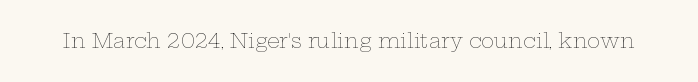
Posture: upright roman. Short note: letters normally spaced. The weight would be labelled regular, book, light, or lighter still. Lines of text with bare space underneath.
